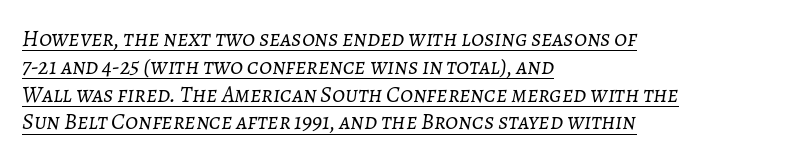
{"italic": "yes", "lean": "right", "slant_degrees": 7, "bold": "no", "underline": "yes", "align": "left", "line_spacing_ratio": 1.21, "letter_spacing": "normal", "letter_spacing_em": 0.0, "glyph_px": 23}
